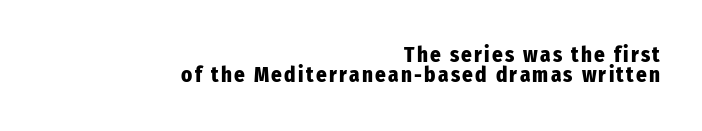
Q: Is the text bold? A: Yes.
Q: Is the text italic (slanted)? A: No, it is upright.
Q: Is the text underlined? A: No.
Q: How is the paragraph aligned? A: Right-aligned.
Q: Is the spacing between lines tight, normal or loose? A: Tight.
